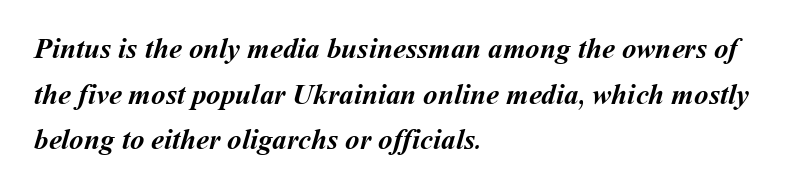
The image shows 29 px semibold type; set left-aligned, normal line spacing (1.57x), normal letter spacing, not underlined; medium stroke contrast and a medium x-height.
